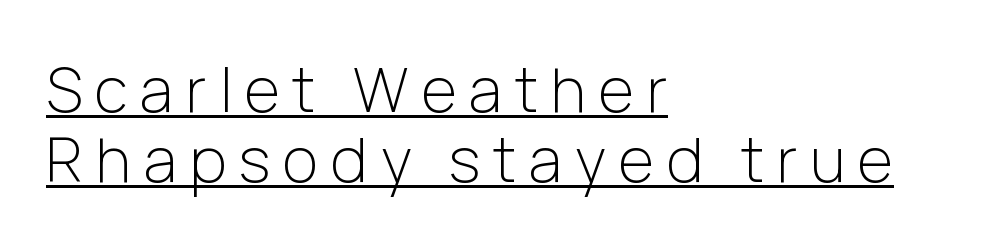
Vertically, the passage feels compressed, each row crowding the next. Tracking value appears strongly positive — letters spread wide. The passage shown is underscored from start to finish. Character widths vary here, with narrow letters taking less room than wide ones. Style check: upright.
